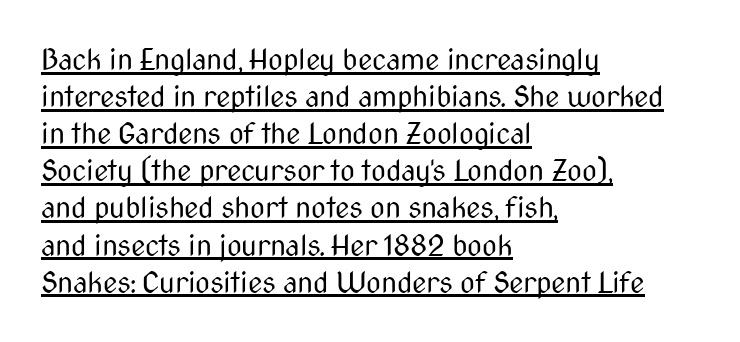
The image shows 29 px regular-weight, condensed sans-serif type, upright; set left-aligned, normal line spacing (1.28x), normal letter spacing, underlined; medium stroke contrast and a medium x-height.
